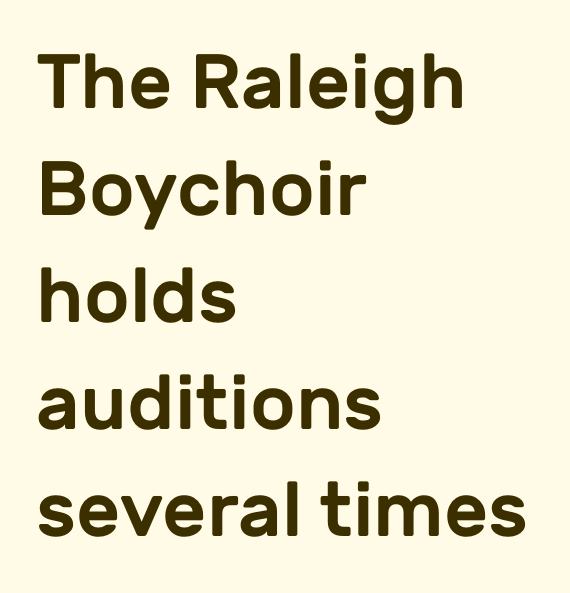
This rendering employs a face without finishing strokes, i.e., a sans-serif. The lines in this sample share a left origin and differ only in where they stop. The font's upright variant was chosen for this text. Descenders are the only things crossing below the line. Varying glyph widths throughout — classic text-font behaviour. Nothing unusual about the tracking: characters are spaced as the font intends.
